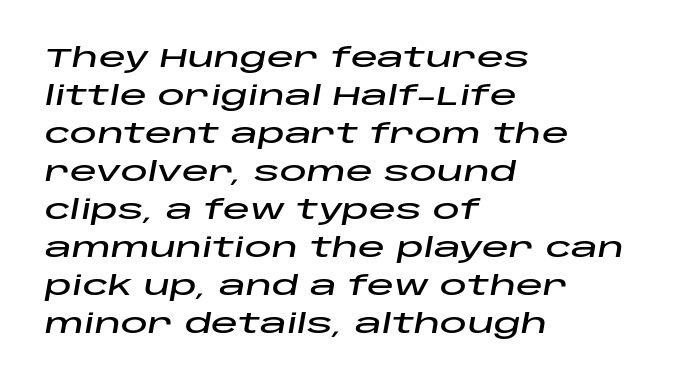
Q: Is the text italic (slanted)? A: Yes, it leans right by about 10 degrees.
Q: Is the text underlined? A: No.
Q: How is the paragraph aligned? A: Left-aligned.
Q: Is the spacing between letters normal or unusually wide? A: Normal.
Q: Is the spacing between lines tight, normal or loose? A: Normal.
